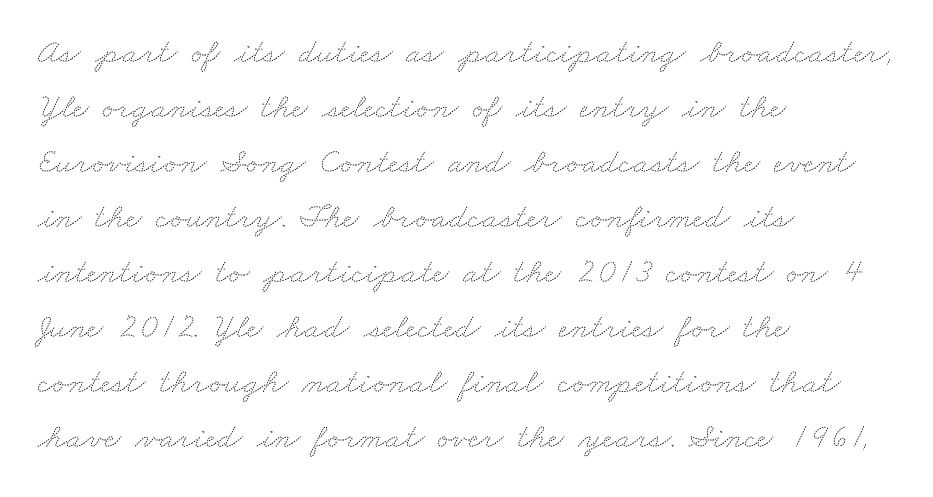
The area under the type is left untouched. The passage shown has conventional tracking throughout. Honestly, the row spacing looks completely unremarkable. The letterforms sit at book weight or below. These lines stack with their left ends in a neat column.
